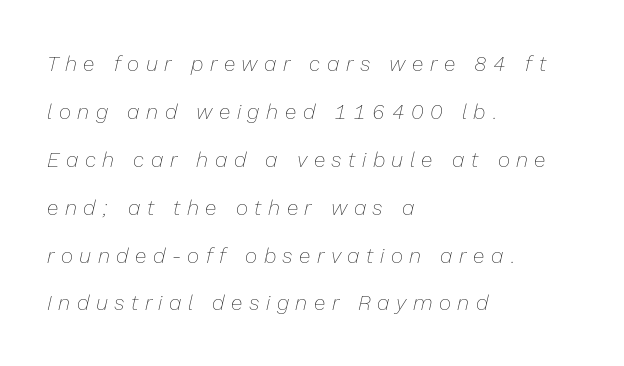
The image shows 21 px text type, italic (leaning right); set left-aligned, loose line spacing (2.28x), unusually wide letter spacing (+0.31 em), not underlined.
